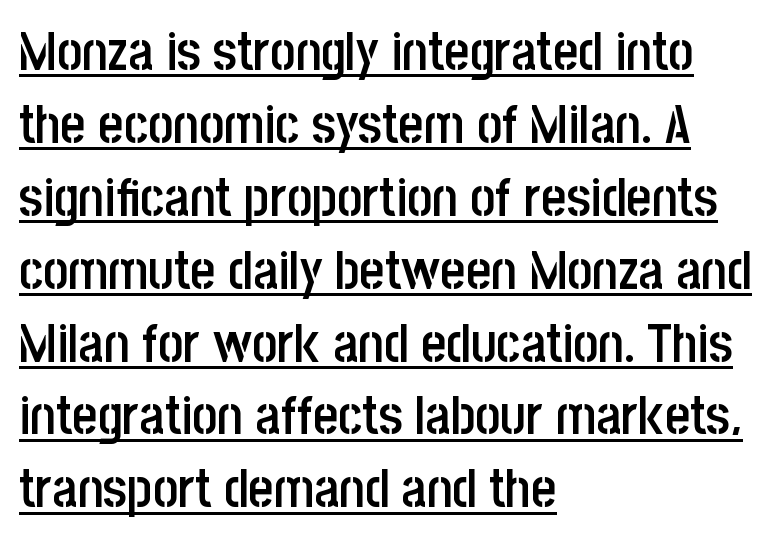
The image shows 54 px semibold, condensed sans-serif type, upright; set left-aligned, normal line spacing (1.35x), normal letter spacing, underlined; low stroke contrast and a large x-height.
